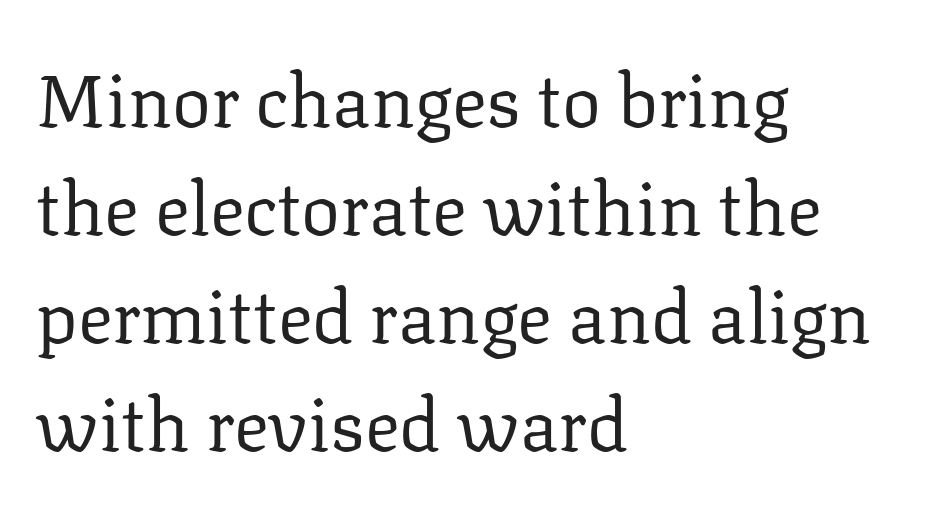
The image shows 73 px regular-weight serif type, upright; set left-aligned, normal line spacing (1.48x), normal letter spacing, not underlined; low stroke contrast and a medium x-height.
